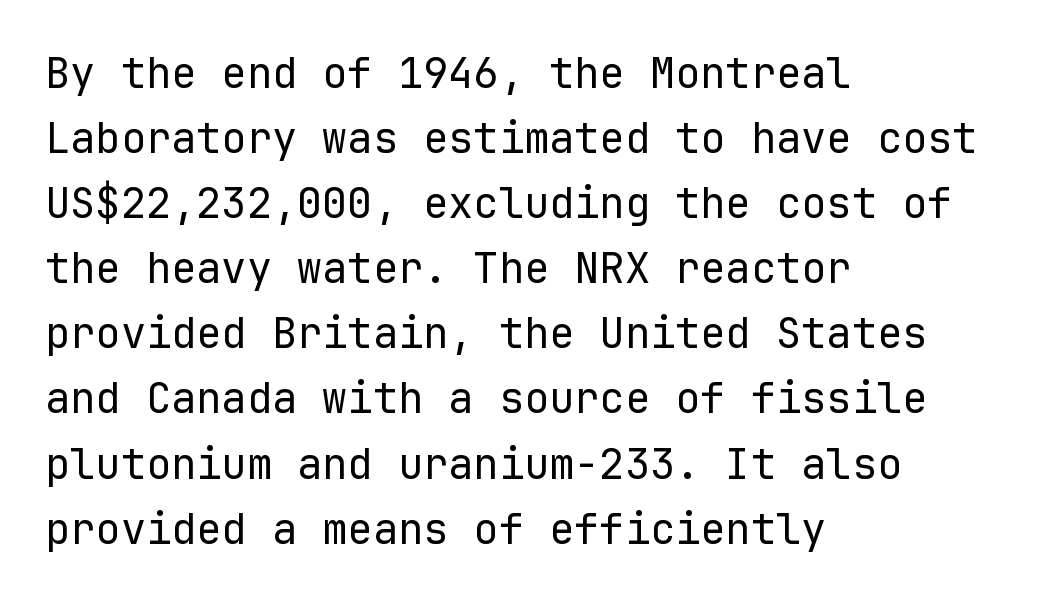
{"serif": "no", "italic": "no", "bold": "no", "weight": "regular", "width": "normal", "stroke_contrast": "low", "x_height": "medium", "monospaced": "yes", "underline": "no", "align": "left", "line_spacing": "normal", "line_spacing_ratio": 1.55, "letter_spacing": "normal", "letter_spacing_em": 0.0, "glyph_px": 42}
